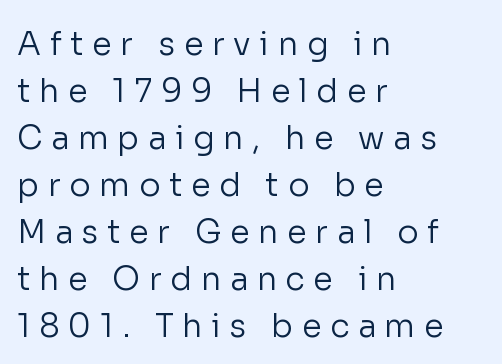
Q: Is the text bold? A: No.
Q: Is the text italic (slanted)? A: No, it is upright.
Q: Is the typeface a serif or a sans-serif typeface? A: Sans-serif.
Q: Is the text underlined? A: No.
Q: How is the paragraph aligned? A: Left-aligned.
Q: Is the spacing between letters normal or unusually wide? A: Unusually wide.
Q: Is the spacing between lines tight, normal or loose? A: Normal.
Q: Width (condensed, normal, or wide)? A: Normal.
Q: Stroke contrast? A: Low.
Q: x-height? A: Medium.
Q: Monospaced? A: No.
